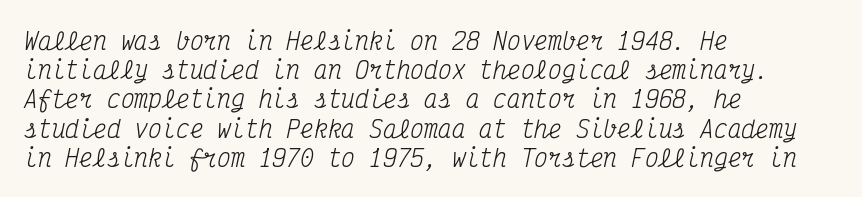
Q: Is the text bold? A: No.
Q: Is the text italic (slanted)? A: Yes, it leans right by about 12 degrees.
Q: Is the text underlined? A: No.
Q: How is the paragraph aligned? A: Left-aligned.
Q: Is the spacing between letters normal or unusually wide? A: Normal.
Q: Is the spacing between lines tight, normal or loose? A: Normal.
